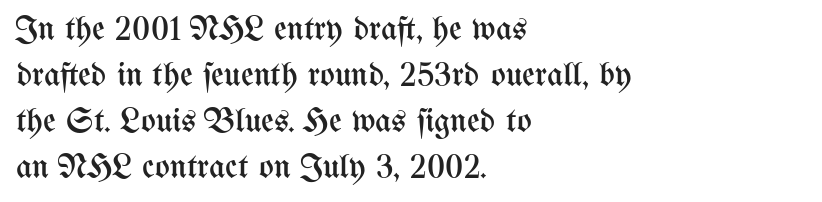
The image shows 35 px regular-weight, condensed type, upright; set left-aligned, normal line spacing (1.31x), normal letter spacing, not underlined; medium stroke contrast and a medium x-height.
